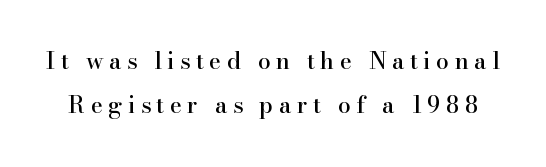
Q: Is the text italic (slanted)? A: No, it is upright.
Q: Is the text underlined? A: No.
Q: Is the spacing between letters normal or unusually wide? A: Unusually wide.
Q: Is the spacing between lines tight, normal or loose? A: Loose.
